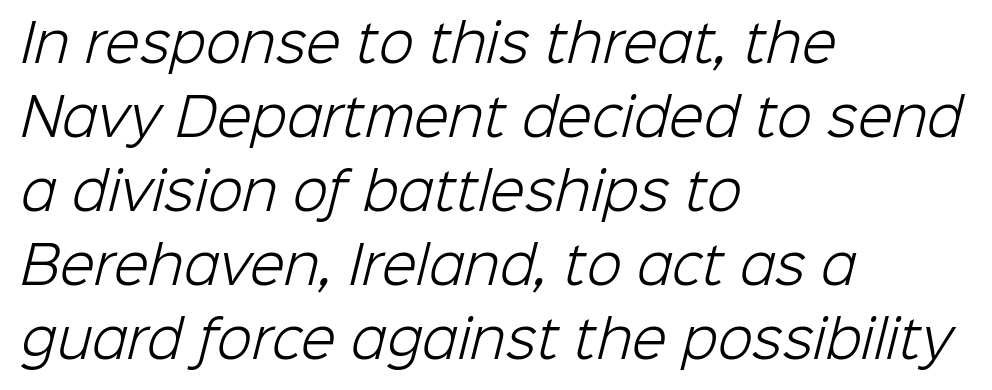
{"serif": "no", "bold": "no", "weight": "light", "width": "normal", "stroke_contrast": "low", "x_height": "medium", "monospaced": "no", "underline": "no", "align": "left", "line_spacing": "normal", "line_spacing_ratio": 1.45, "letter_spacing": "normal", "letter_spacing_em": 0.0, "glyph_px": 51}
